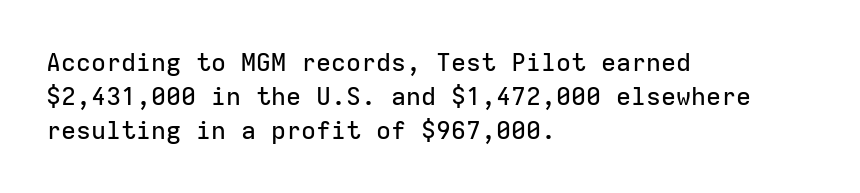
The image shows 25 px text type, upright; set left-aligned, normal line spacing (1.36x), normal letter spacing, not underlined.
